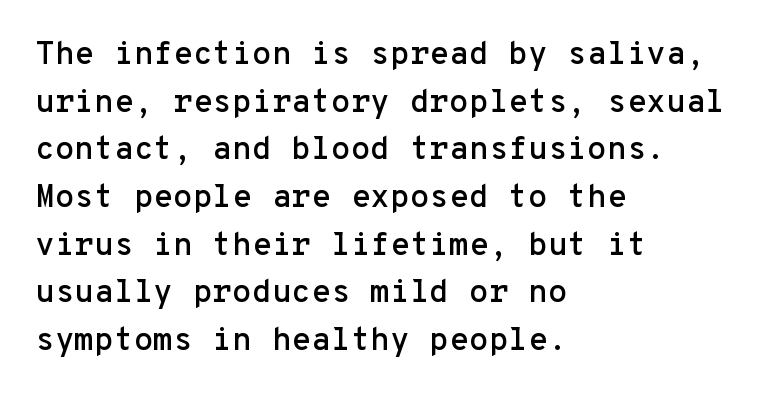
The image shows 32 px sans-serif type, upright, monospaced; set left-aligned, normal line spacing (1.49x), normal letter spacing, not underlined; low stroke contrast and a medium x-height.
